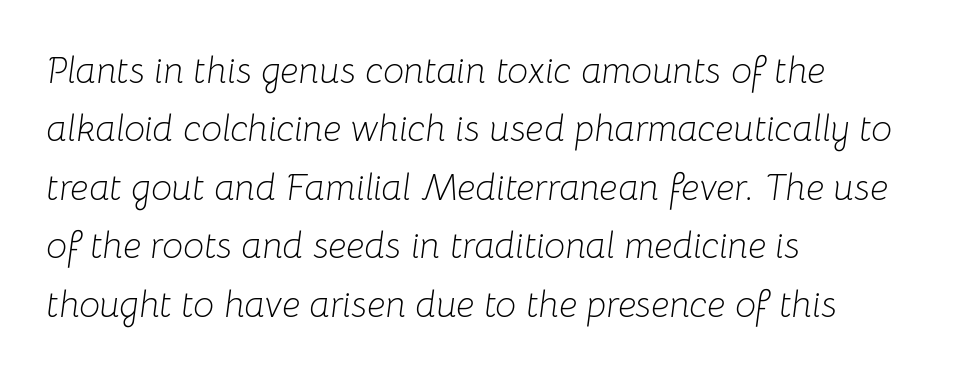
Q: Is the text bold? A: No.
Q: Is the text italic (slanted)? A: Yes, it leans right by about 8 degrees.
Q: Is the text underlined? A: No.
Q: How is the paragraph aligned? A: Left-aligned.
Q: Is the spacing between letters normal or unusually wide? A: Normal.
Q: Is the spacing between lines tight, normal or loose? A: Normal.
Q: Width (condensed, normal, or wide)? A: Normal.
Q: Stroke contrast? A: Low.
Q: x-height? A: Medium.
Q: Monospaced? A: No.
